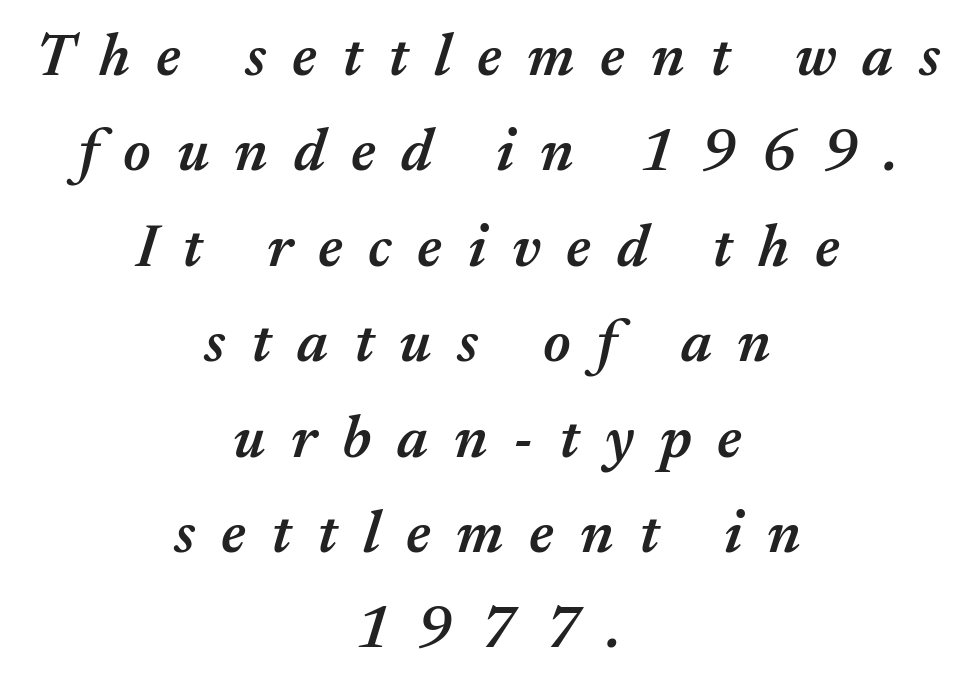
Q: Is the text bold? A: Semi-bold.
Q: Is the text italic (slanted)? A: Yes, it leans right by about 17 degrees.
Q: Is the text underlined? A: No.
Q: How is the paragraph aligned? A: Centered.
Q: Is the spacing between letters normal or unusually wide? A: Unusually wide.
Q: Is the spacing between lines tight, normal or loose? A: Normal.
Q: Width (condensed, normal, or wide)? A: Normal.
Q: Stroke contrast? A: Medium.
Q: x-height? A: Medium.
Q: Monospaced? A: No.
